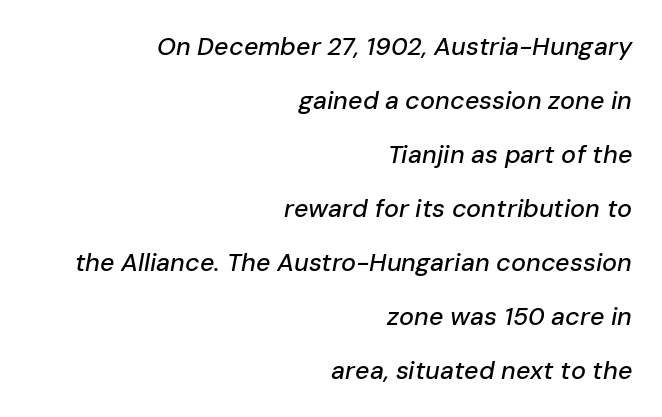
{"italic": "yes", "lean": "right", "slant_degrees": 10, "underline": "no", "align": "right", "line_spacing": "loose", "line_spacing_ratio": 2.16, "letter_spacing": "normal", "letter_spacing_em": 0.0, "glyph_px": 25}
